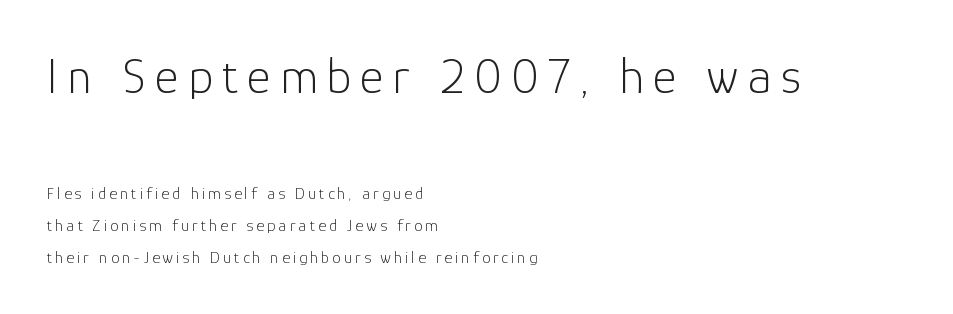
The image shows 51 px light sans-serif type, upright; set left-aligned, line spacing 1.87x, not underlined; the first (top) block is 3.0x larger; low stroke contrast and a medium x-height.
